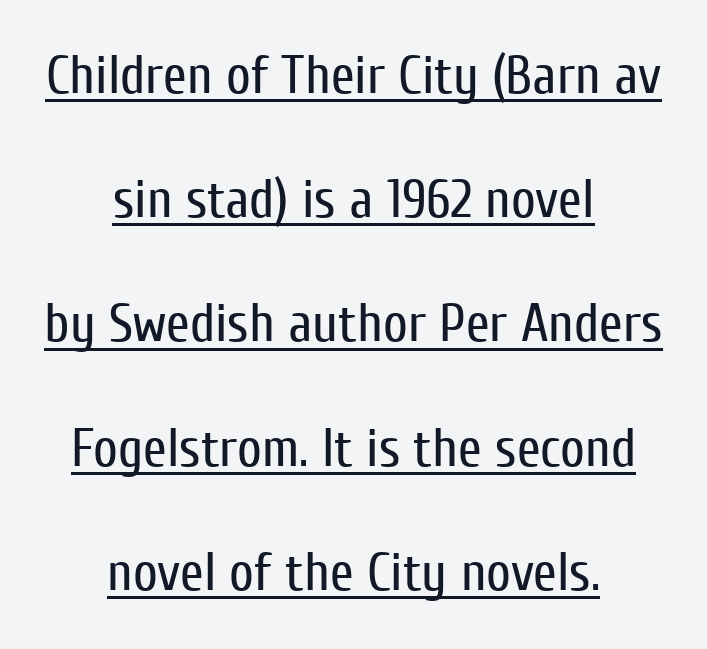
{"serif": "no", "italic": "no", "bold": "no", "weight": "regular", "width": "condensed", "stroke_contrast": "low", "x_height": "medium", "monospaced": "no", "underline": "yes", "align": "center", "line_spacing": "loose", "line_spacing_ratio": 2.3, "letter_spacing": "normal", "letter_spacing_em": 0.0, "glyph_px": 54}
